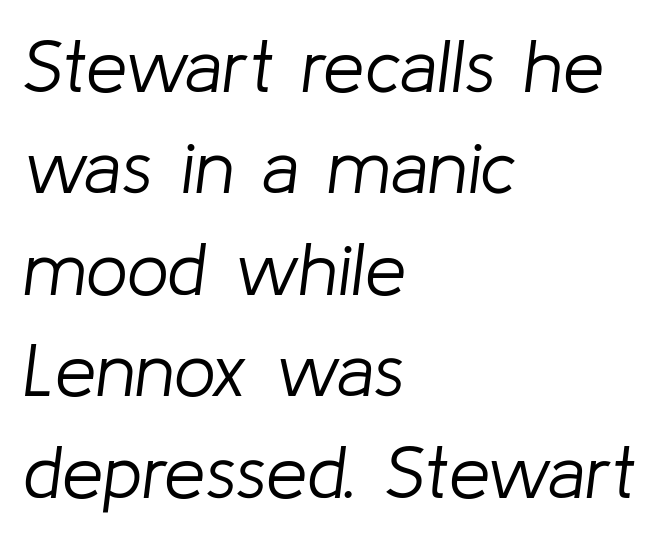
The image shows 74 px light type, italic (leaning right); set left-aligned, normal line spacing (1.37x), normal letter spacing, not underlined; low stroke contrast and a medium x-height.
